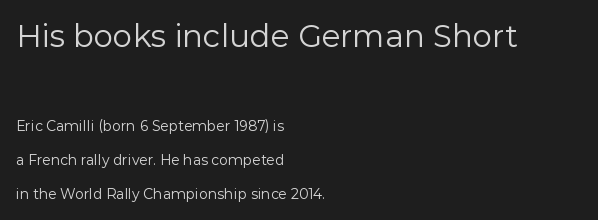
The image shows 31 px regular-weight sans-serif type, upright; set left-aligned, loose line spacing (2.45x), normal letter spacing, not underlined; the first (top) block is 2.21x larger; low stroke contrast and a medium x-height.
